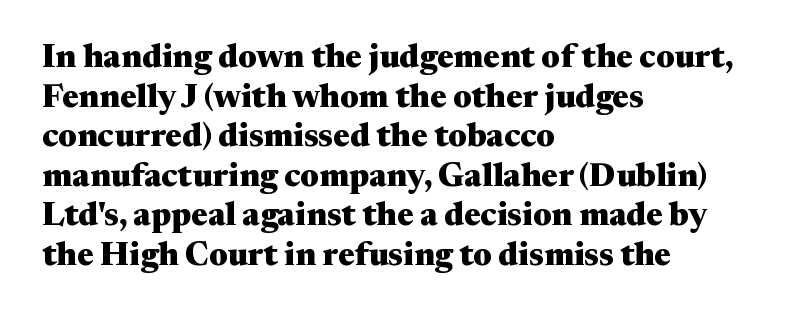
Q: Is the text bold? A: Yes.
Q: Is the text italic (slanted)? A: No, it is upright.
Q: Is the typeface a serif or a sans-serif typeface? A: Serif.
Q: Is the text underlined? A: No.
Q: How is the paragraph aligned? A: Left-aligned.
Q: Is the spacing between letters normal or unusually wide? A: Normal.
Q: Width (condensed, normal, or wide)? A: Wide.
Q: Stroke contrast? A: Medium.
Q: x-height? A: Medium.
Q: Monospaced? A: No.
